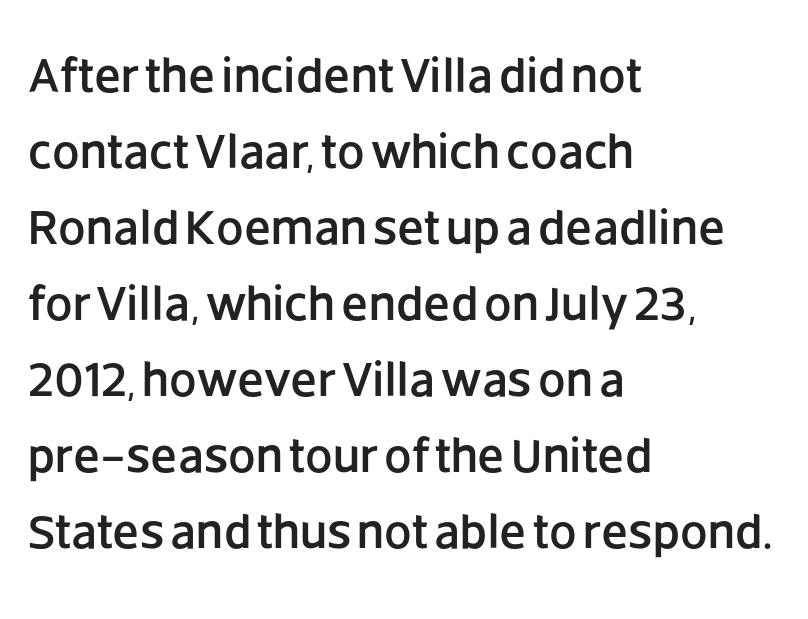
The image shows 49 px sans-serif type, upright; set left-aligned, normal line spacing (1.55x), normal letter spacing, not underlined; low stroke contrast and a large x-height.
